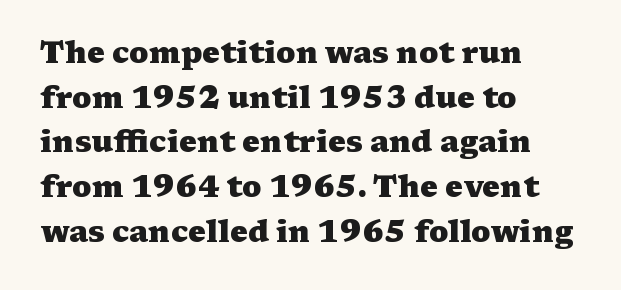
{"serif": "yes", "italic": "no", "bold": "yes", "weight": "heavy", "width": "wide", "stroke_contrast": "medium", "x_height": "medium", "monospaced": "no", "underline": "no", "align": "left", "line_spacing": "normal", "line_spacing_ratio": 1.49, "letter_spacing": "normal", "letter_spacing_em": 0.0, "glyph_px": 30}
